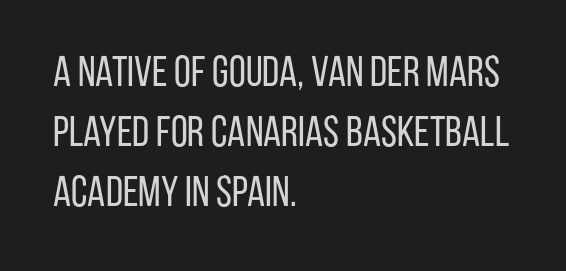
What's the leading like? Ordinary, nothing unusual. Clear beneath every line of the passage. A classic flush-left, rag-right setting is used for this passage. A light-to-regular cut is what we see here. Varying glyph widths throughout — classic text-font behaviour. No extra tracking has been applied to these lines.
